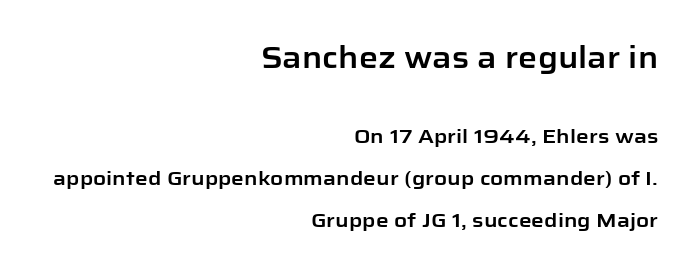
The string is rendered with underlining switched off. Each line ends at the same right margin while the left side varies. Check where the strokes stop: nothing finishes them off — pure sans. You get the large type first, then a drop to smaller type.
